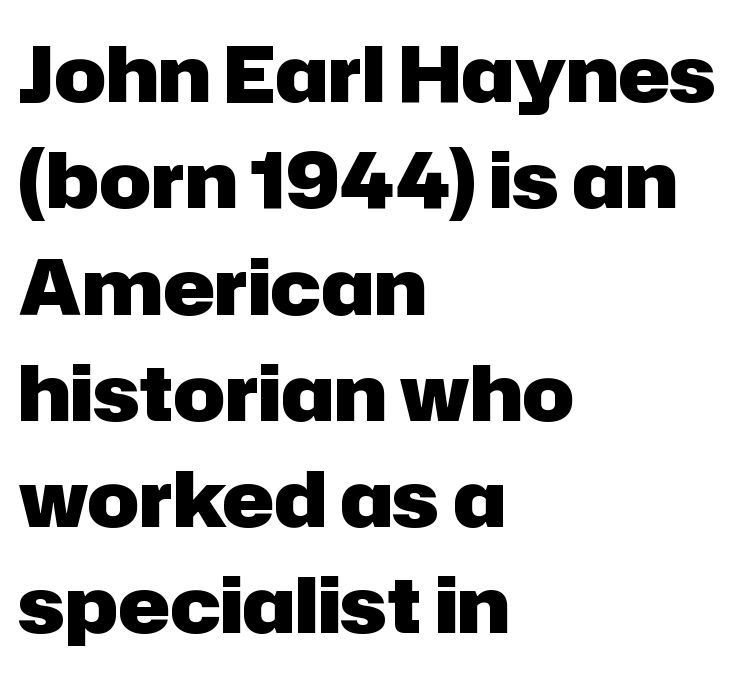
The image shows 77 px heavy sans-serif type, upright; set left-aligned, normal line spacing (1.38x), normal letter spacing, not underlined; low stroke contrast and a medium x-height.
